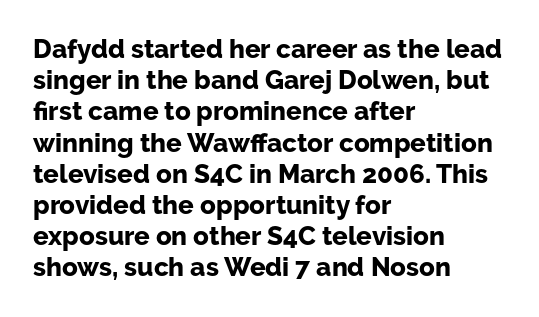
A typesetter would mark this as roman, not italic. The face used here is rendered with its standard letterfit. As a designer I'd log this as weight 700, bold. Underlining? Definitely not there. The text block is weighted toward the left margin, trailing off unevenly rightward.
